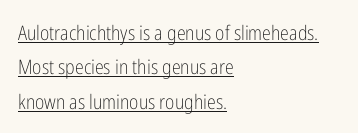
Q: Is the text bold? A: No.
Q: Is the text italic (slanted)? A: No, it is upright.
Q: Is the text underlined? A: Yes.
Q: How is the paragraph aligned? A: Left-aligned.
Q: Is the spacing between letters normal or unusually wide? A: Normal.
